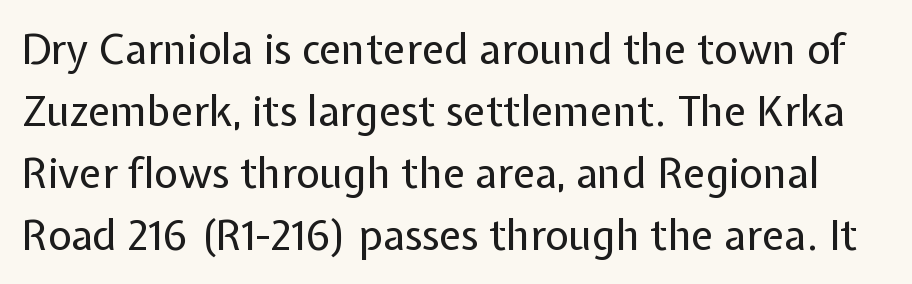
The image shows 41 px regular-weight sans-serif type, upright; set normal line spacing (1.51x), normal letter spacing, not underlined; low stroke contrast and a medium x-height.
